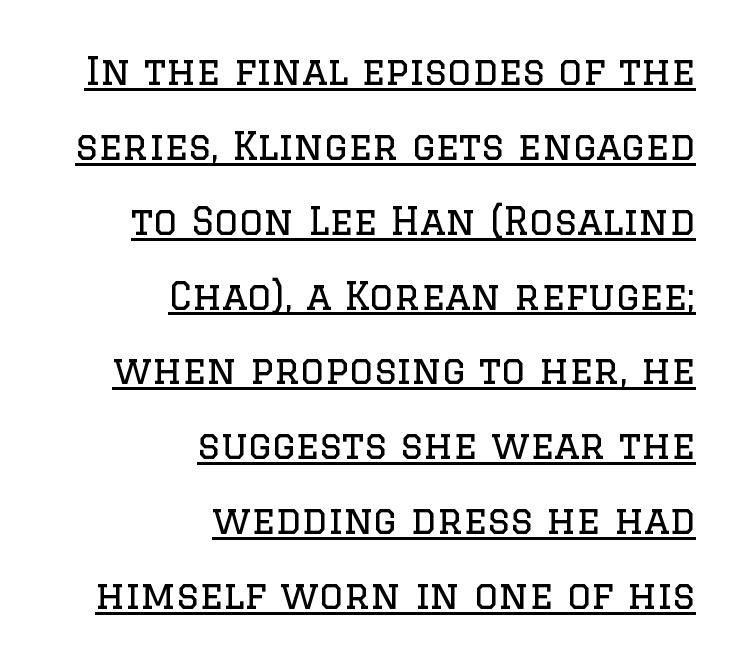
Q: Is the text bold? A: No.
Q: Is the text italic (slanted)? A: No, it is upright.
Q: Is the typeface a serif or a sans-serif typeface? A: Serif.
Q: Is the text underlined? A: Yes.
Q: How is the paragraph aligned? A: Right-aligned.
Q: Is the spacing between letters normal or unusually wide? A: Normal.
Q: Is the spacing between lines tight, normal or loose? A: Loose.
Q: Width (condensed, normal, or wide)? A: Normal.
Q: Stroke contrast? A: Low.
Q: x-height? A: Large.
Q: Monospaced? A: No.
